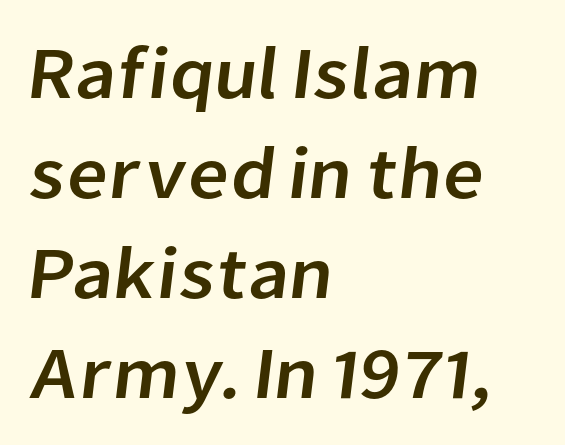
The space between consecutive lines is moderate. The rag falls on the right side of this text block. This sample has the flowing, uneven cadence of proportional lettering. What kind of face is this? One without serifs — a sans. The space beneath each line is pristine and unruled.
